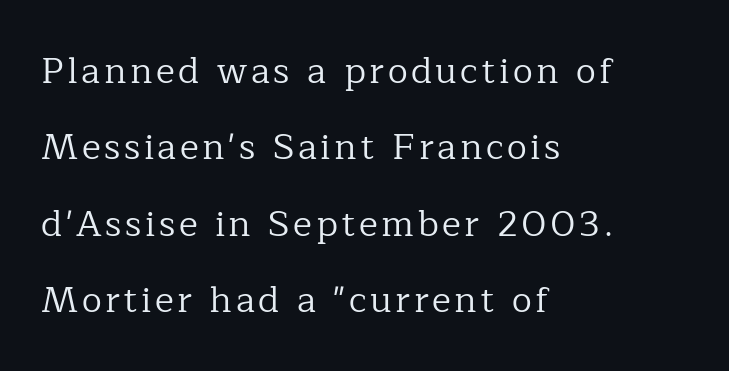
The image shows 36 px regular-weight serif type, upright; set left-aligned, loose line spacing (2.12x), not underlined; low stroke contrast and a medium x-height.
